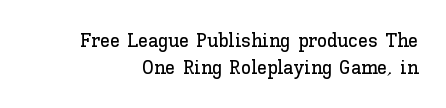
The image shows 20 px text type, upright; set normal line spacing (1.33x), normal letter spacing, not underlined.
